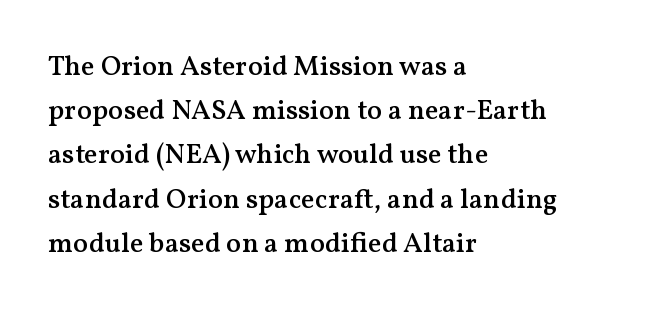
{"serif": "yes", "italic": "no", "bold": "semi", "weight": "semibold", "width": "normal", "stroke_contrast": "medium", "x_height": "medium", "monospaced": "no", "underline": "no", "align": "left", "line_spacing": "normal", "line_spacing_ratio": 1.58, "letter_spacing": "normal", "letter_spacing_em": 0.0, "glyph_px": 28}
